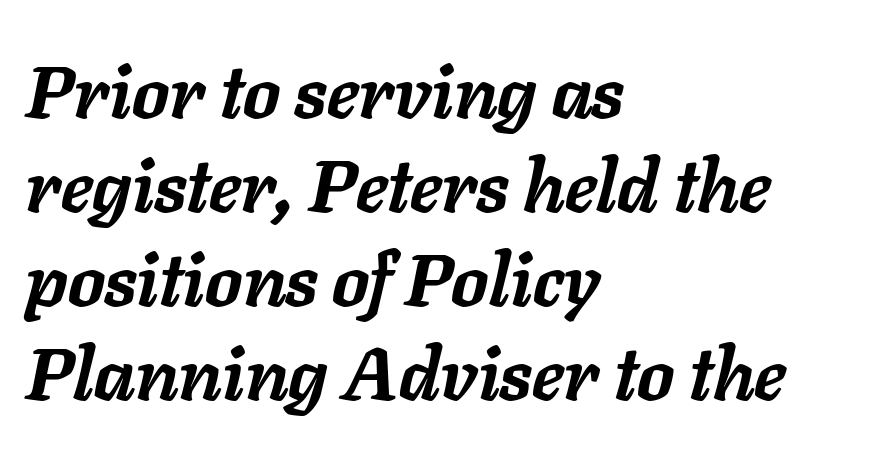
{"italic": "yes", "lean": "right", "slant_degrees": 11, "bold": "yes", "weight": "semibold", "width": "normal", "stroke_contrast": "low", "x_height": "medium", "monospaced": "no", "underline": "no", "align": "left", "line_spacing": "normal", "line_spacing_ratio": 1.27, "letter_spacing": "normal", "letter_spacing_em": 0.0, "glyph_px": 74}
